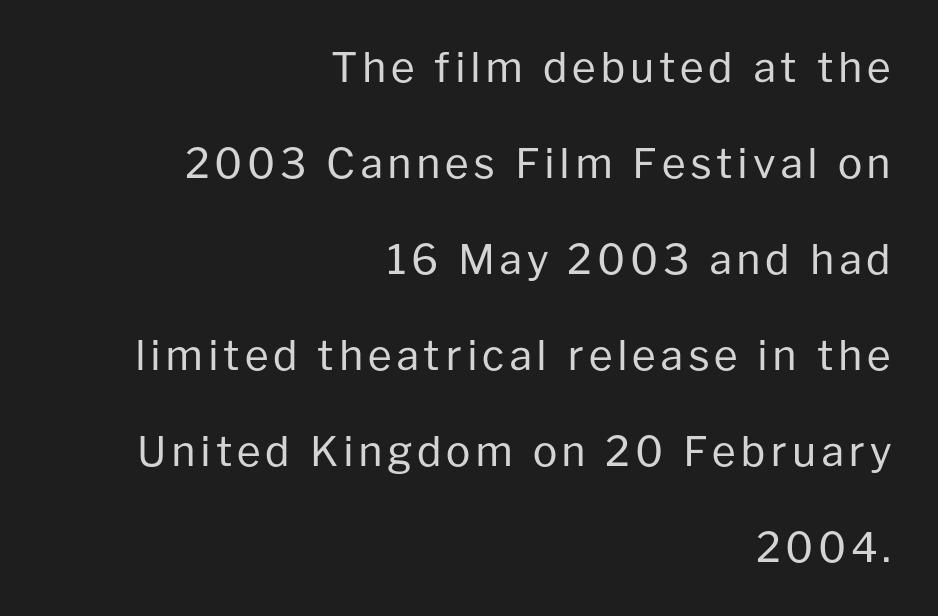
The image shows 41 px regular-weight sans-serif type, upright; set right-aligned, loose line spacing (2.34x), not underlined; low stroke contrast and a medium x-height.
